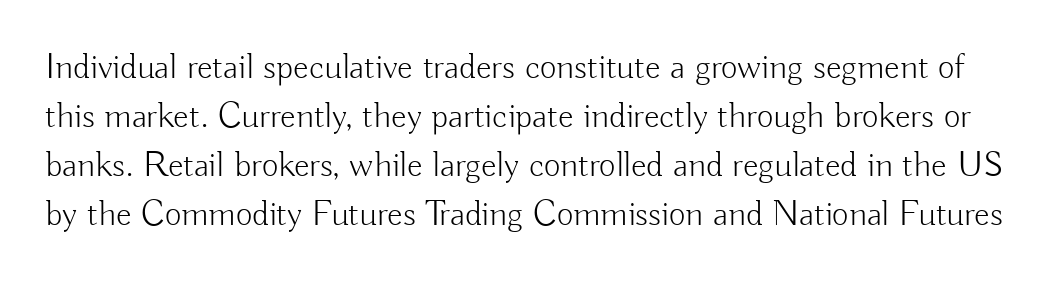
Q: Is the text bold? A: No.
Q: Is the text italic (slanted)? A: No, it is upright.
Q: Is the typeface a serif or a sans-serif typeface? A: Sans-serif.
Q: Is the text underlined? A: No.
Q: Is the spacing between letters normal or unusually wide? A: Normal.
Q: Is the spacing between lines tight, normal or loose? A: Normal.
Q: Width (condensed, normal, or wide)? A: Normal.
Q: Stroke contrast? A: Low.
Q: x-height? A: Small.
Q: Monospaced? A: No.
